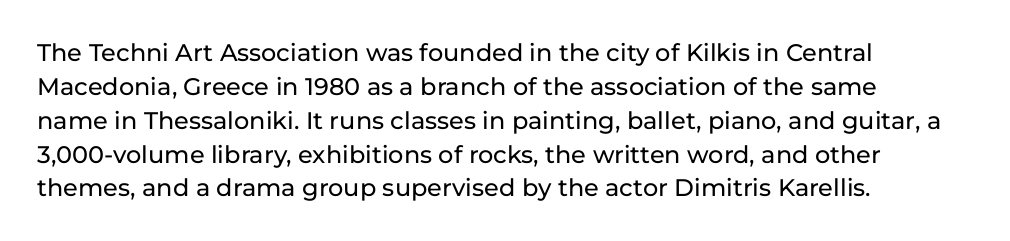
Here the glyphs are tracked normally, forming tight word shapes. A typesetter would call this leading conventional body-copy spacing. Descenders hang freely into open space. Typeset ragged right — the left edge is the straight one. Posture: upright roman.
